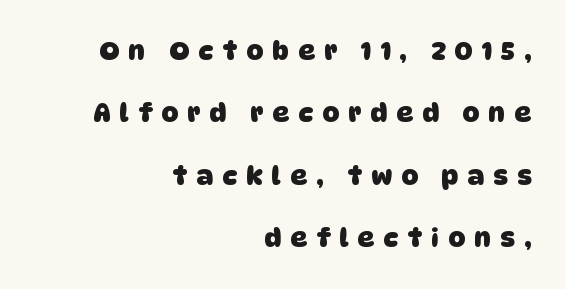
Compared with typical paragraphs, the rows here are farther apart. The typesetter chose a ragged-left arrangement here. Each row of text sits above clean, open space. The face used here is rendered with a markedly widened letterfit. Each glyph is drawn with heavy, bold strokes.
